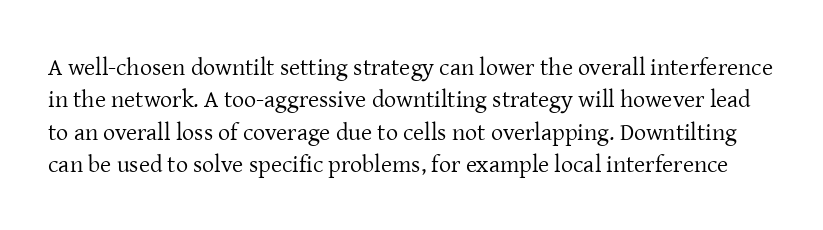
{"italic": "no", "bold": "no", "underline": "no", "line_spacing": "normal", "line_spacing_ratio": 1.35, "letter_spacing": "normal", "letter_spacing_em": 0.0, "glyph_px": 24}
